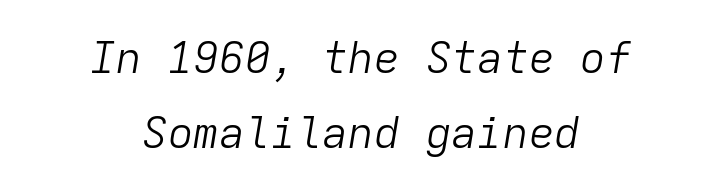
The words here are not underlined. These glyphs show unthickened strokes, regular width or finer. The typography opts for an oblique posture over an upright one. Alignment: centered. Monospaced: the letters line up in strict vertical columns.
